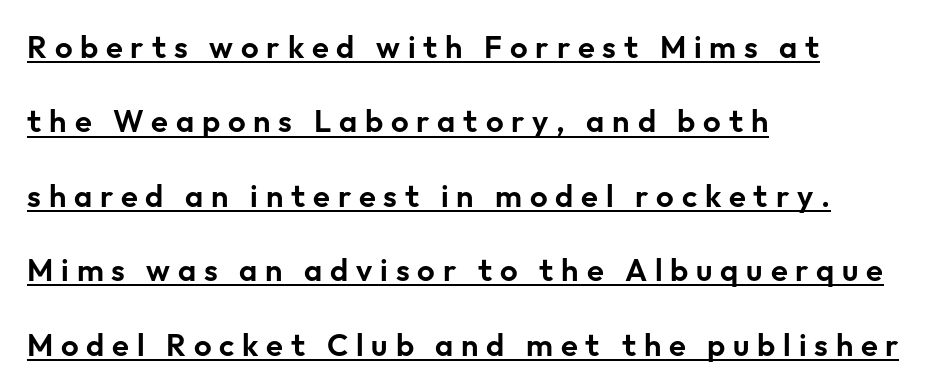
{"serif": "no", "italic": "no", "width": "normal", "stroke_contrast": "low", "x_height": "medium", "monospaced": "no", "underline": "yes", "align": "left", "line_spacing": "loose", "line_spacing_ratio": 2.4, "letter_spacing": "wide", "letter_spacing_em": 0.25, "glyph_px": 31}
